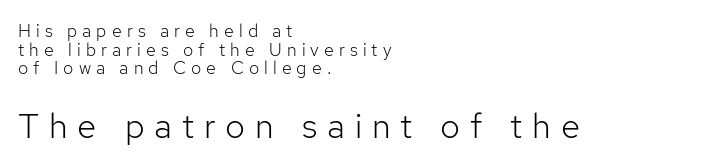
The image shows 35 px light sans-serif type, upright; set left-aligned, tight line spacing (1.04x), unusually wide letter spacing (+0.28 em), not underlined; the second (bottom) block is 1.94x larger; low stroke contrast and a medium x-height.
